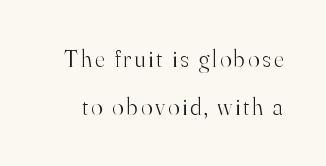
{"italic": "no", "bold": "no", "underline": "no", "line_spacing": "loose", "line_spacing_ratio": 2.02, "glyph_px": 24}
